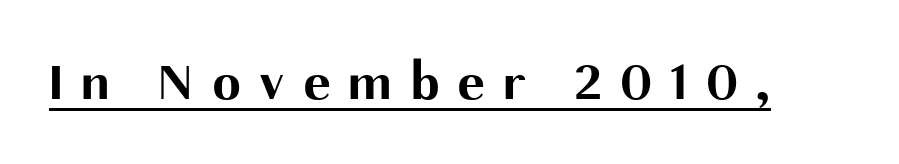
Typographically, this falls in the sans-serif category. A typesetter would call this proportional, since set widths differ per character. Vertical strokes here are truly vertical. In terms of letterspacing, this is a distinctly airy, spread setting.
